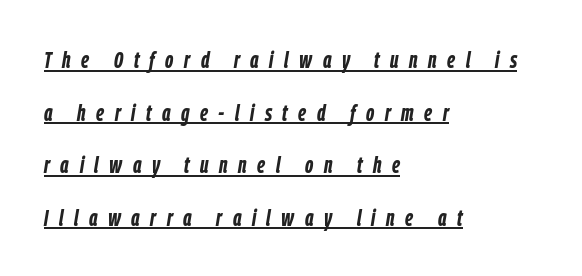
These words are printed bold, with thick strokes throughout. The typesetter chose a ragged-right arrangement here. The typography opts for an oblique posture over an upright one. If you measured baseline to baseline, you'd find a long distance.
